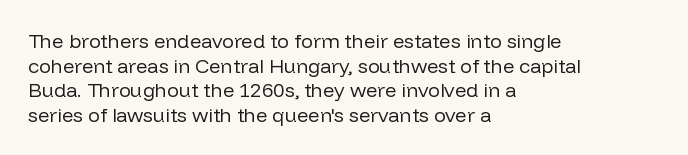
Casual observation: everything's shoved over to the left. This is not heavy type; no bold has been used. Italic? Not at all — the glyphs are vertical. The space beneath each line is pristine and unruled. No extra tracking has been applied to these lines.
